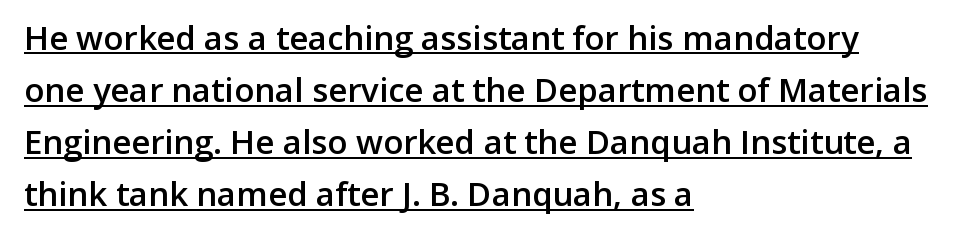
If you drew a line through each stem, it would be perfectly vertical. Is this a fixed-width face? No — the glyphs have proportional, varying widths. A bit beefed up — I'd call it semibold rather than bold. Left-aligned paragraph, ragged on the right. Underlining? Definitely there.
